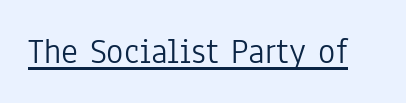
{"serif": "no", "italic": "no", "bold": "no", "weight": "light", "width": "condensed", "stroke_contrast": "low", "x_height": "medium", "monospaced": "no", "underline": "yes", "letter_spacing": "normal", "letter_spacing_em": 0.0, "glyph_px": 36}
